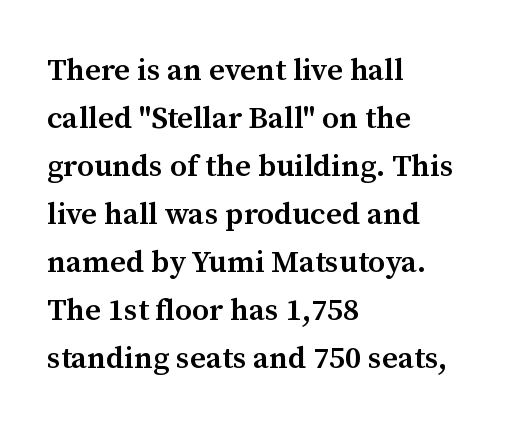
The image shows 31 px semibold serif type, upright; set left-aligned, normal line spacing (1.55x), normal letter spacing, not underlined; medium stroke contrast and a medium x-height.
